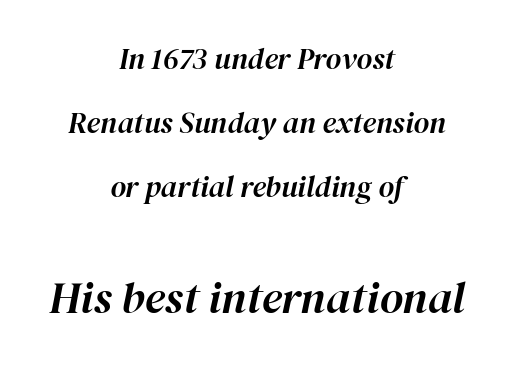
{"italic": "yes", "lean": "right", "slant_degrees": 12, "width": "normal", "stroke_contrast": "high", "x_height": "medium", "monospaced": "no", "underline": "no", "align": "center", "line_spacing": "loose", "line_spacing_ratio": 2.14, "letter_spacing": "normal", "letter_spacing_em": 0.0, "larger_block": "second", "size_ratio": 1.5, "glyph_px": 45}
